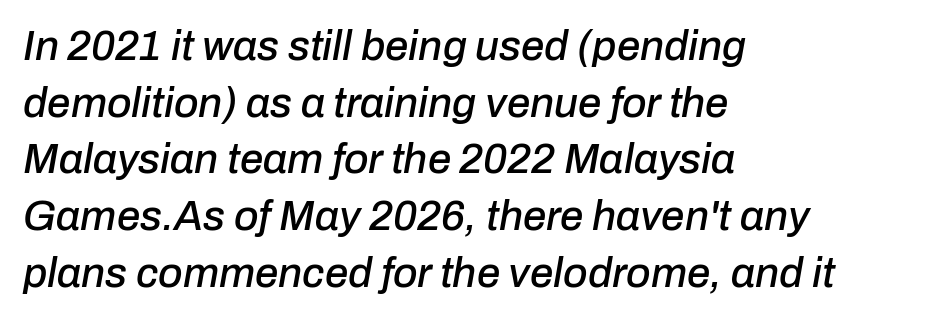
Q: Is the text italic (slanted)? A: Yes, it leans right by about 10 degrees.
Q: Is the text underlined? A: No.
Q: How is the paragraph aligned? A: Left-aligned.
Q: Is the spacing between letters normal or unusually wide? A: Normal.
Q: Is the spacing between lines tight, normal or loose? A: Normal.
Q: Width (condensed, normal, or wide)? A: Normal.
Q: Stroke contrast? A: Low.
Q: x-height? A: Medium.
Q: Monospaced? A: No.
